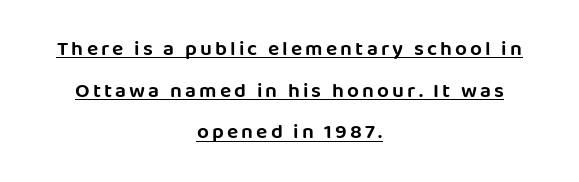
The image shows 21 px text type, upright; set centered, loose line spacing (1.98x), underlined.
